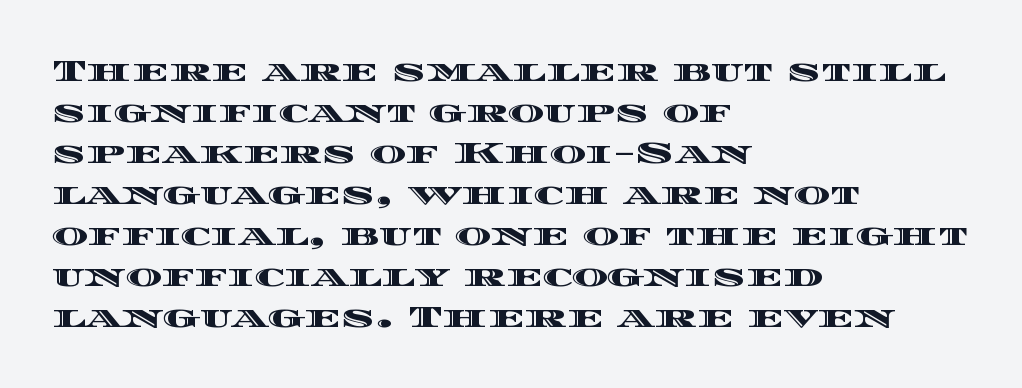
Visually the block forms a straight wall on the left and a jagged coastline on the right. Look at the tracking — it's just the regular setting, nothing added. This rendering features lettering with no underline. The passage shown stacks its lines at a standard gap. Think of a printed novel: that variable character pitch is what you see here. Rendered with straight, roman letterforms.
